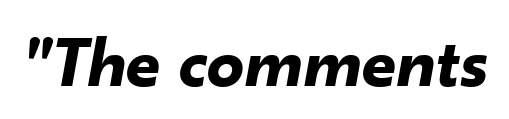
{"italic": "yes", "lean": "right", "slant_degrees": 10, "bold": "yes", "weight": "bold", "width": "normal", "stroke_contrast": "low", "x_height": "small", "monospaced": "no", "underline": "no", "letter_spacing": "normal", "letter_spacing_em": 0.0, "glyph_px": 74}
